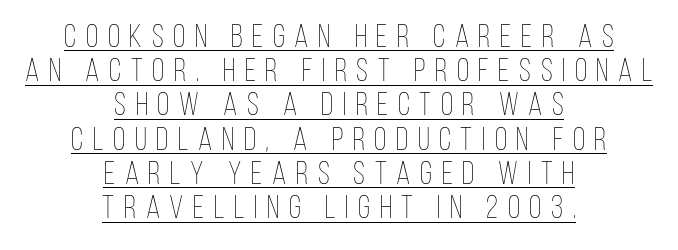
Q: Is the text bold? A: No.
Q: Is the text italic (slanted)? A: No, it is upright.
Q: Is the text underlined? A: Yes.
Q: How is the paragraph aligned? A: Centered.
Q: Is the spacing between letters normal or unusually wide? A: Unusually wide.
Q: Is the spacing between lines tight, normal or loose? A: Tight.
Q: Width (condensed, normal, or wide)? A: Condensed.
Q: Stroke contrast? A: Low.
Q: x-height? A: Large.
Q: Monospaced? A: No.
